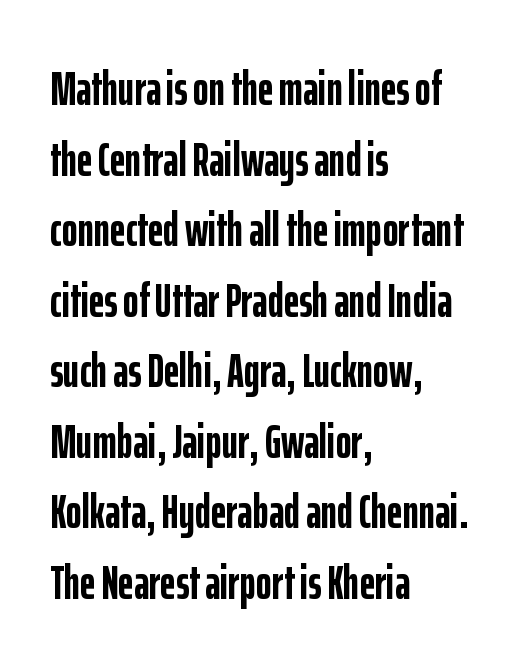
The image shows 48 px semibold, condensed sans-serif type, upright; set left-aligned, normal line spacing (1.47x), normal letter spacing, not underlined; low stroke contrast and a medium x-height.
